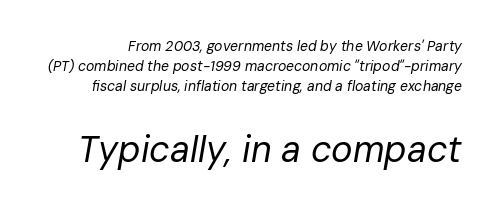
Unbolded letterforms with no extra heft. The passage shown is typed in a proportional face where columns would drift. Bigger letters appear in the bottom chunk; the top chunk is reduced. The tracking reads as untouched default to a designer's eye.
